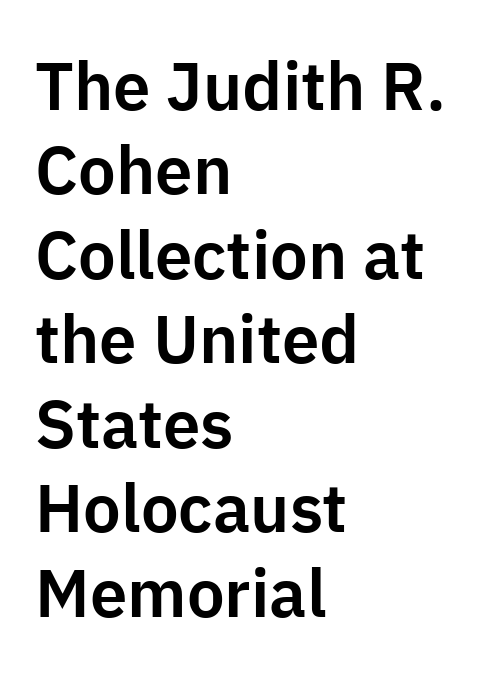
Q: Is the text italic (slanted)? A: No, it is upright.
Q: Is the typeface a serif or a sans-serif typeface? A: Sans-serif.
Q: Is the text underlined? A: No.
Q: How is the paragraph aligned? A: Left-aligned.
Q: Is the spacing between letters normal or unusually wide? A: Normal.
Q: Is the spacing between lines tight, normal or loose? A: Normal.
Q: Width (condensed, normal, or wide)? A: Normal.
Q: Stroke contrast? A: Low.
Q: x-height? A: Medium.
Q: Monospaced? A: No.
